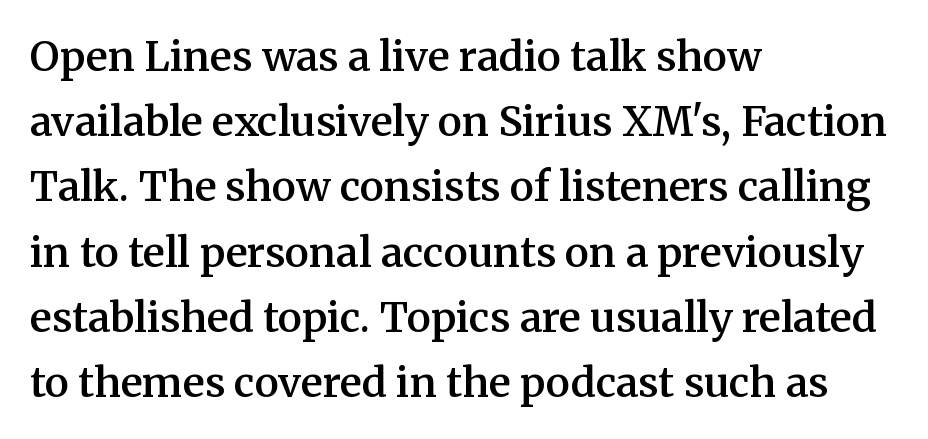
The type sits square on the baseline with zero lean. Just letters on the line, the space beneath them empty. Between one letter and the next there's only the usual sliver of space. Every letter is mildly thick-stroked: semibold rather than bold. Typographically, this falls in the serif category.
